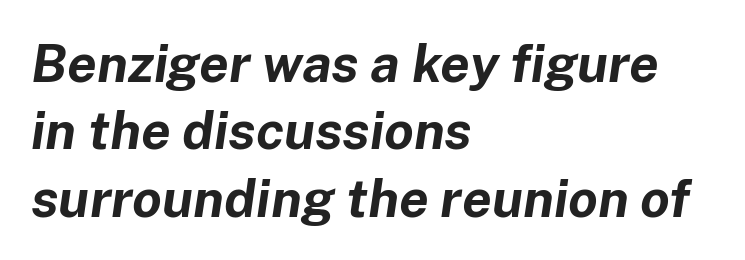
{"italic": "yes", "lean": "right", "slant_degrees": 8, "bold": "yes", "weight": "bold", "width": "normal", "stroke_contrast": "low", "x_height": "medium", "monospaced": "no", "underline": "no", "align": "left", "line_spacing": "normal", "line_spacing_ratio": 1.27, "letter_spacing": "normal", "letter_spacing_em": 0.0, "glyph_px": 53}
